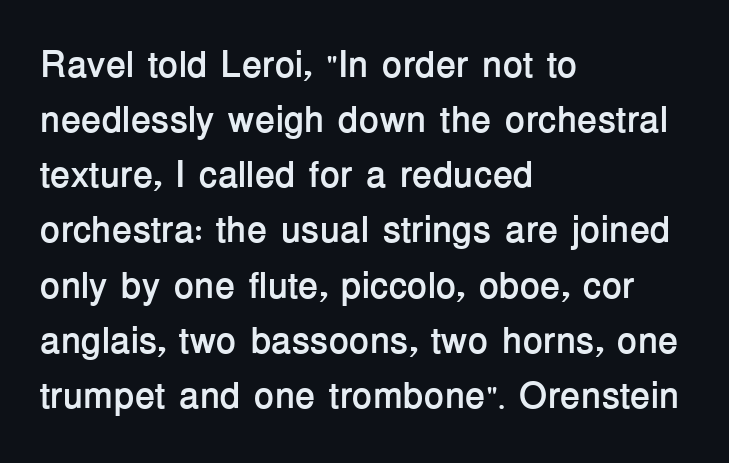
The image shows 37 px semibold sans-serif type, upright; set left-aligned, normal line spacing (1.49x), normal letter spacing, not underlined; low stroke contrast and a medium x-height.
